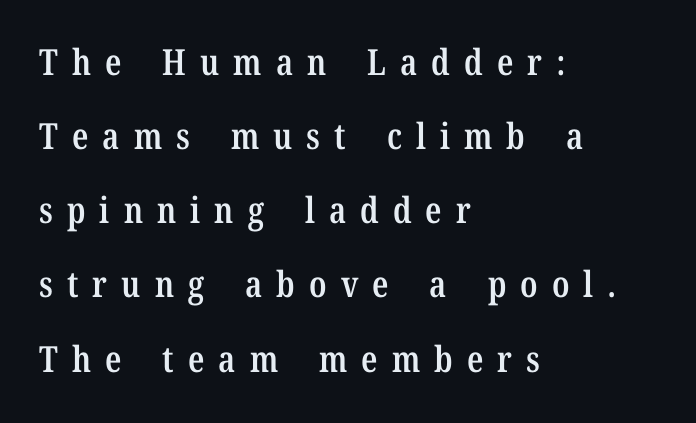
Q: Is the text bold? A: Semi-bold.
Q: Is the text italic (slanted)? A: No, it is upright.
Q: Is the typeface a serif or a sans-serif typeface? A: Serif.
Q: Is the text underlined? A: No.
Q: How is the paragraph aligned? A: Left-aligned.
Q: Is the spacing between letters normal or unusually wide? A: Unusually wide.
Q: Is the spacing between lines tight, normal or loose? A: Loose.
Q: Width (condensed, normal, or wide)? A: Condensed.
Q: Stroke contrast? A: Low.
Q: x-height? A: Medium.
Q: Monospaced? A: No.
